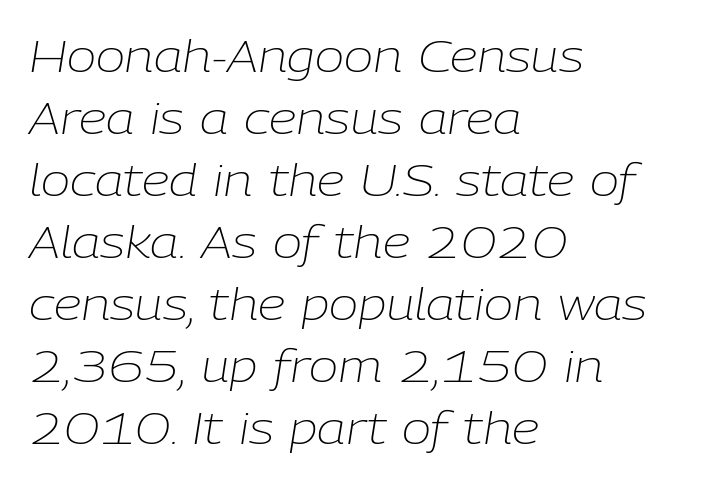
Q: Is the text bold? A: No.
Q: Is the text italic (slanted)? A: Yes, it leans right by about 9 degrees.
Q: Is the text underlined? A: No.
Q: How is the paragraph aligned? A: Left-aligned.
Q: Is the spacing between letters normal or unusually wide? A: Normal.
Q: Is the spacing between lines tight, normal or loose? A: Normal.
Q: Width (condensed, normal, or wide)? A: Normal.
Q: Stroke contrast? A: Low.
Q: x-height? A: Medium.
Q: Monospaced? A: No.
